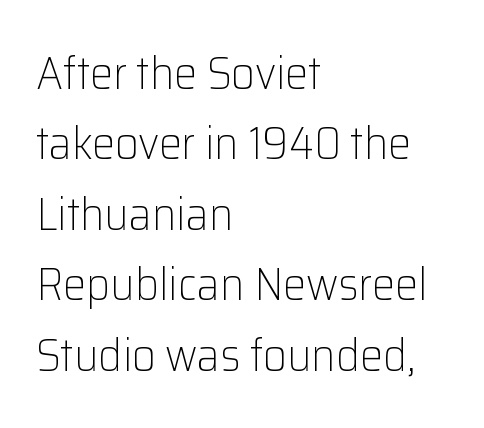
The image shows 46 px light sans-serif type, upright; set left-aligned, normal line spacing (1.53x), normal letter spacing, not underlined; low stroke contrast and a medium x-height.
